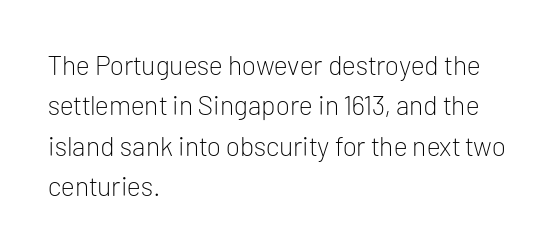
The passage shown stacks its lines at a standard gap. Students, note that the glyphs here touch the page at normal intervals. This reads as an unemphasized weight, regular at the heaviest. Typeset ragged right — the left edge is the straight one. No italicization has been applied; the sample stays upright.
